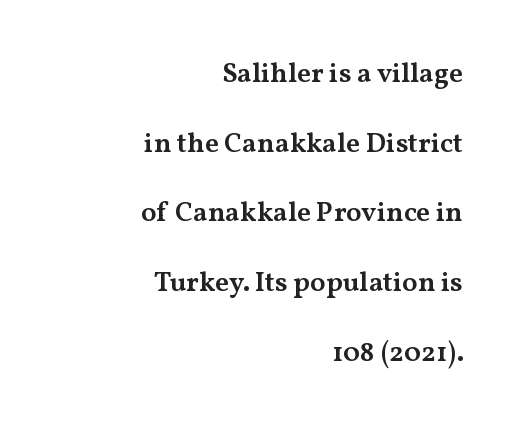
Q: Is the text bold? A: Semi-bold.
Q: Is the text italic (slanted)? A: No, it is upright.
Q: Is the typeface a serif or a sans-serif typeface? A: Serif.
Q: Is the text underlined? A: No.
Q: How is the paragraph aligned? A: Right-aligned.
Q: Is the spacing between letters normal or unusually wide? A: Normal.
Q: Is the spacing between lines tight, normal or loose? A: Loose.
Q: Width (condensed, normal, or wide)? A: Wide.
Q: Stroke contrast? A: Medium.
Q: x-height? A: Medium.
Q: Monospaced? A: No.
